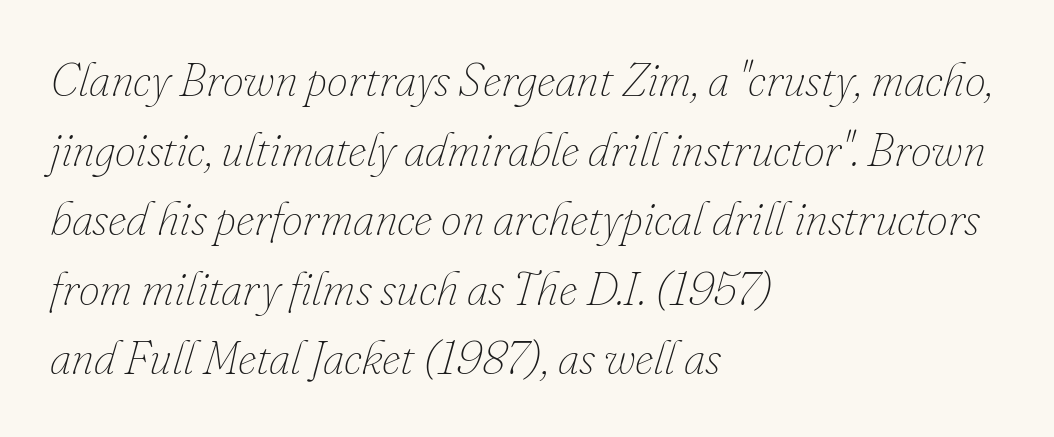
Q: Is the text bold? A: No.
Q: Is the text italic (slanted)? A: Yes, it leans right by about 16 degrees.
Q: Is the text underlined? A: No.
Q: How is the paragraph aligned? A: Left-aligned.
Q: Is the spacing between letters normal or unusually wide? A: Normal.
Q: Is the spacing between lines tight, normal or loose? A: Normal.
Q: Width (condensed, normal, or wide)? A: Normal.
Q: Stroke contrast? A: Low.
Q: x-height? A: Small.
Q: Monospaced? A: No.
